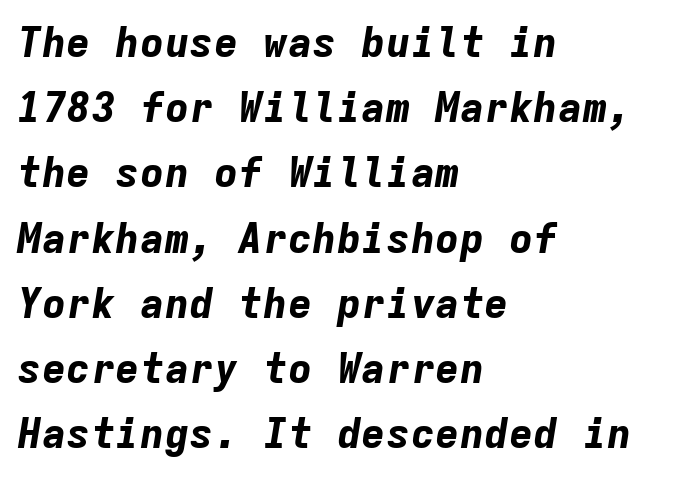
The letters march in equal steps, a hallmark of fixed-pitch type. Rows of type keep a routine distance in the vertical direction. Here the glyphs are tracked normally, forming tight word shapes. Observe the lean: these are italic letterforms.
